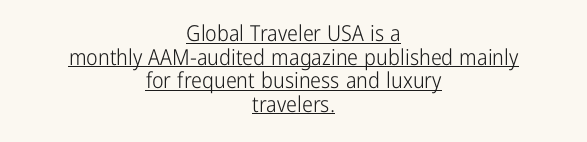
Q: Is the text bold? A: No.
Q: Is the text italic (slanted)? A: No, it is upright.
Q: Is the text underlined? A: Yes.
Q: How is the paragraph aligned? A: Centered.
Q: Is the spacing between letters normal or unusually wide? A: Normal.
Q: Is the spacing between lines tight, normal or loose? A: Tight.
